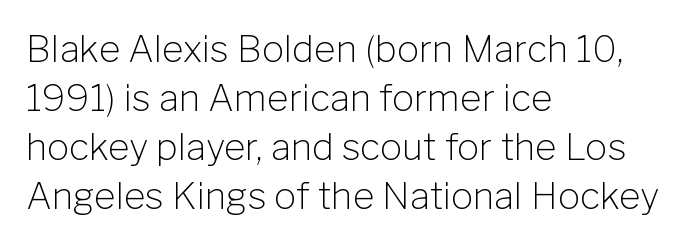
{"serif": "no", "italic": "no", "bold": "no", "weight": "light", "width": "normal", "stroke_contrast": "low", "x_height": "medium", "monospaced": "no", "underline": "no", "align": "left", "line_spacing": "normal", "line_spacing_ratio": 1.32, "letter_spacing": "normal", "letter_spacing_em": 0.0, "glyph_px": 37}
